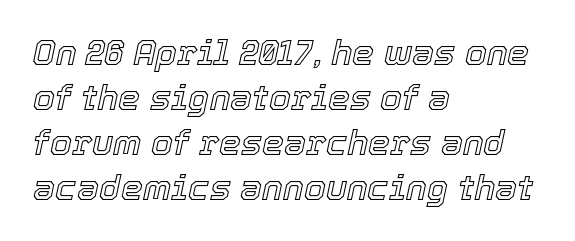
The leading is moderate, giving the passage an even texture. Left-aligned paragraph, ragged on the right. Does the lettering tilt? It does — this is italic. Beneath every word, the page is bare.
